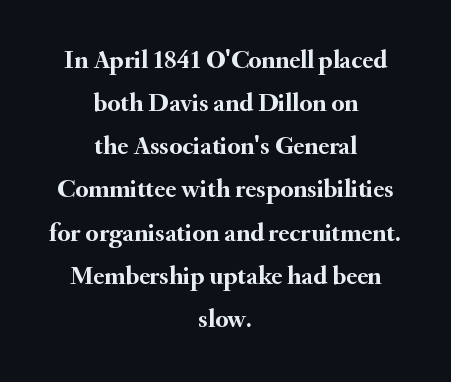
No italicization has been applied; the sample stays upright. The area under the type is left untouched. The rows are spaced the way most documents space them. Neither beginnings nor endings align; midpoints do.
